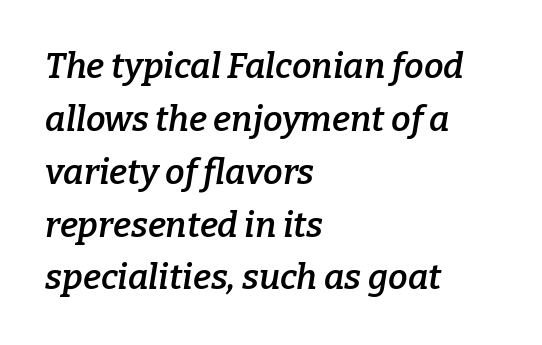
{"serif": "yes", "italic": "yes", "lean": "right", "slant_degrees": 9, "bold": "semi", "weight": "semibold", "width": "normal", "stroke_contrast": "low", "x_height": "medium", "monospaced": "no", "underline": "no", "align": "left", "line_spacing": "normal", "line_spacing_ratio": 1.51, "letter_spacing": "normal", "letter_spacing_em": 0.0, "glyph_px": 35}
